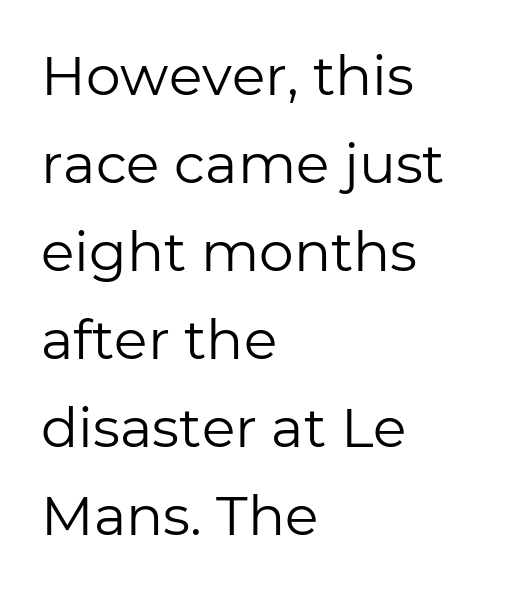
{"serif": "no", "italic": "no", "bold": "no", "weight": "regular", "width": "normal", "stroke_contrast": "low", "x_height": "medium", "monospaced": "no", "underline": "no", "align": "left", "line_spacing": "normal", "line_spacing_ratio": 1.6, "letter_spacing": "normal", "letter_spacing_em": 0.0, "glyph_px": 55}
